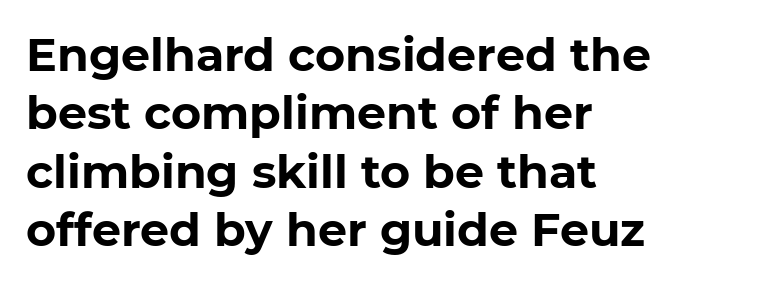
Think of a printed novel: that variable character pitch is what you see here. It's the straight-up-and-down kind of type. The designer left line spacing at the default. Left-aligned paragraph, ragged on the right. The letters are bold, with thick, heavy strokes. The font family rendered here belongs to the sans-serif group.
